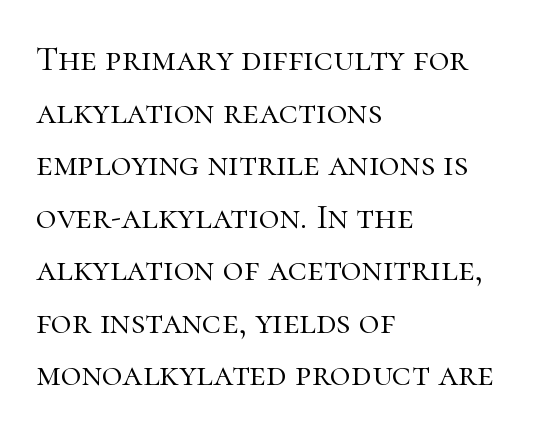
In CSS terms this would be text-align: left. Unlike a clean sans, this face finishes its strokes with serifs. The baseline area is clear. A light-to-regular cut is what we see here. A typesetter would call this proportional, since set widths differ per character. Notice how the stems are strictly vertical — no italics here.
